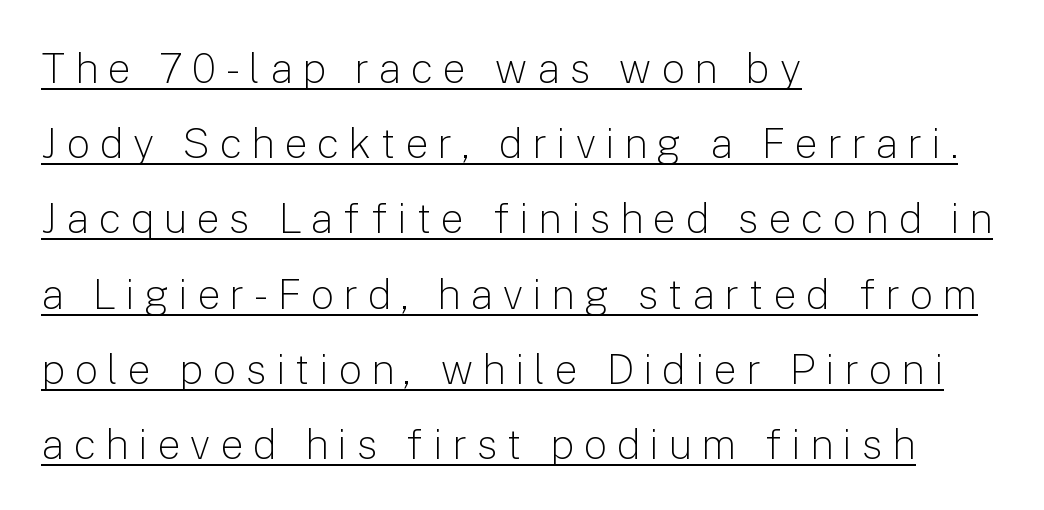
The image shows 42 px light sans-serif type, upright; set left-aligned, line spacing 1.79x, unusually wide letter spacing (+0.21 em), underlined; low stroke contrast and a medium x-height.
